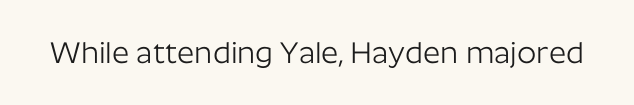
Q: Is the text bold? A: No.
Q: Is the text italic (slanted)? A: No, it is upright.
Q: Is the typeface a serif or a sans-serif typeface? A: Sans-serif.
Q: Is the text underlined? A: No.
Q: Is the spacing between letters normal or unusually wide? A: Normal.
Q: Width (condensed, normal, or wide)? A: Normal.
Q: Stroke contrast? A: Low.
Q: x-height? A: Medium.
Q: Monospaced? A: No.
